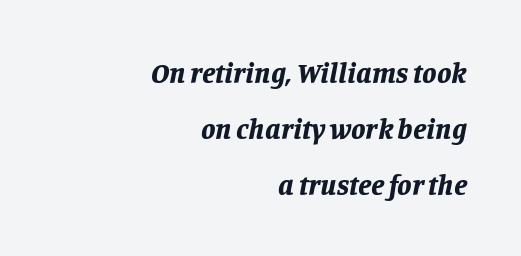
One glance says open: line gaps are wider than usual. Typesetter's note: full bold, strokes at maximum text heaviness. A flush-right, rag-left setting is used for this passage. Designer's note — italics engaged. The glyphs are unaccompanied by any horizontal stroke below them.
